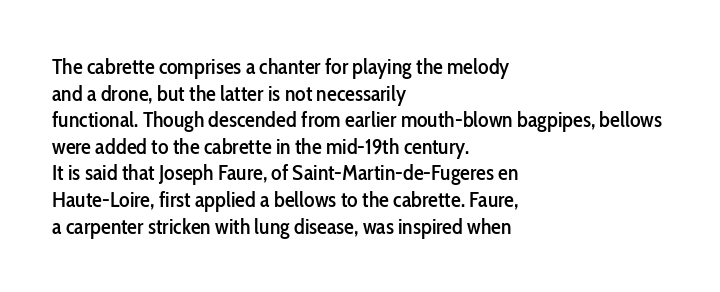
Q: Is the text italic (slanted)? A: No, it is upright.
Q: Is the text underlined? A: No.
Q: How is the paragraph aligned? A: Left-aligned.
Q: Is the spacing between letters normal or unusually wide? A: Normal.
